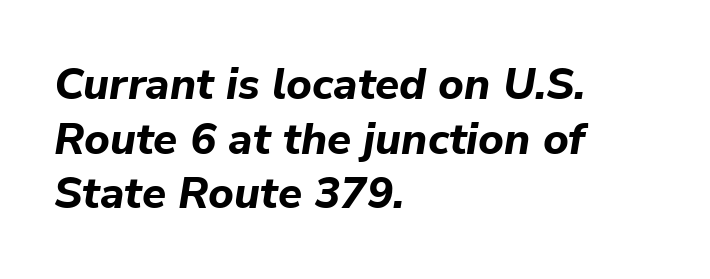
Clear beneath every line of the passage. Heavy, bold letterforms. Each letter keeps its own natural width here, so spacing adapts to shape. Is the letter spacing exaggerated? No — it looks like the ordinary default. This sample uses an oblique cut, with every glyph tilted off the vertical. Line beginnings align vertically; line endings do not.
